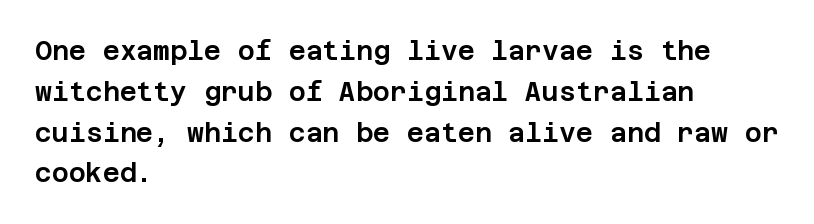
{"italic": "no", "underline": "no", "align": "left", "line_spacing": "normal", "line_spacing_ratio": 1.57, "letter_spacing": "normal", "letter_spacing_em": 0.0, "glyph_px": 26}
